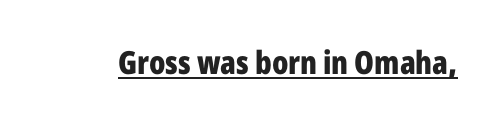
{"serif": "no", "italic": "no", "bold": "yes", "weight": "bold", "width": "condensed", "stroke_contrast": "low", "x_height": "medium", "monospaced": "no", "underline": "yes", "letter_spacing": "normal", "letter_spacing_em": 0.0, "glyph_px": 32}
